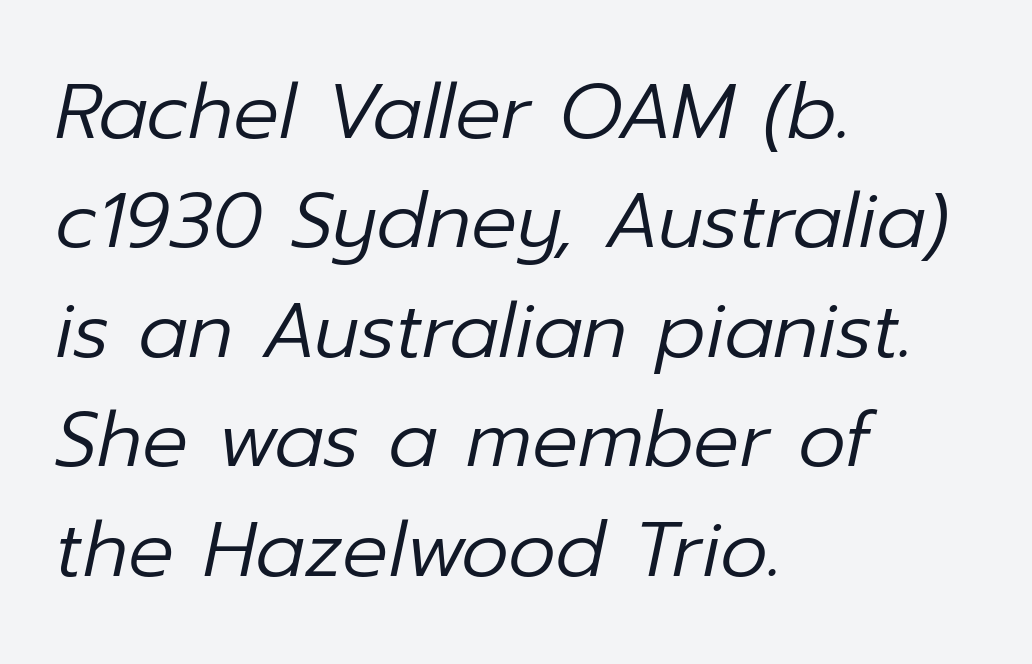
Q: Is the text bold? A: No.
Q: Is the text italic (slanted)? A: Yes, it leans right by about 12 degrees.
Q: Is the text underlined? A: No.
Q: How is the paragraph aligned? A: Left-aligned.
Q: Is the spacing between letters normal or unusually wide? A: Normal.
Q: Is the spacing between lines tight, normal or loose? A: Normal.
Q: Width (condensed, normal, or wide)? A: Normal.
Q: Stroke contrast? A: Low.
Q: x-height? A: Medium.
Q: Monospaced? A: No.
